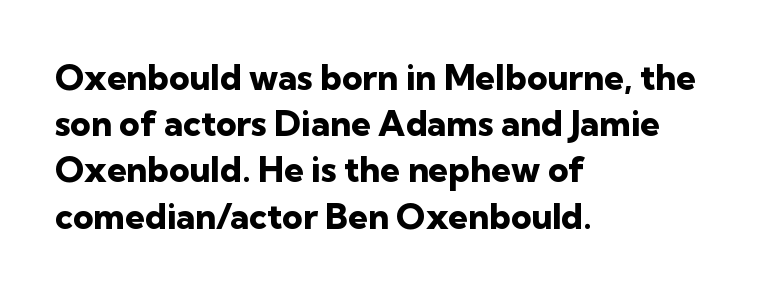
{"serif": "no", "italic": "no", "bold": "yes", "weight": "heavy", "width": "normal", "stroke_contrast": "low", "x_height": "medium", "monospaced": "no", "underline": "no", "align": "left", "line_spacing": "normal", "line_spacing_ratio": 1.32, "letter_spacing": "normal", "letter_spacing_em": 0.0, "glyph_px": 35}
